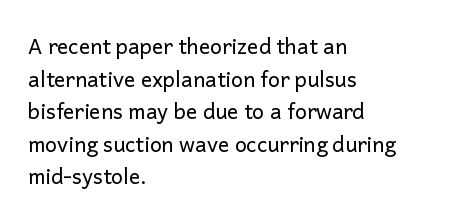
Q: Is the text bold? A: No.
Q: Is the text italic (slanted)? A: No, it is upright.
Q: Is the text underlined? A: No.
Q: How is the paragraph aligned? A: Left-aligned.
Q: Is the spacing between letters normal or unusually wide? A: Normal.
Q: Is the spacing between lines tight, normal or loose? A: Normal.
